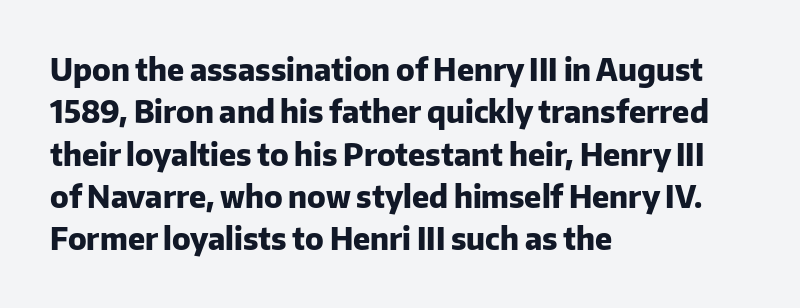
Q: Is the text bold? A: Yes.
Q: Is the text italic (slanted)? A: No, it is upright.
Q: Is the typeface a serif or a sans-serif typeface? A: Sans-serif.
Q: Is the text underlined? A: No.
Q: How is the paragraph aligned? A: Left-aligned.
Q: Is the spacing between letters normal or unusually wide? A: Normal.
Q: Is the spacing between lines tight, normal or loose? A: Normal.
Q: Width (condensed, normal, or wide)? A: Normal.
Q: Stroke contrast? A: Low.
Q: x-height? A: Medium.
Q: Monospaced? A: No.
